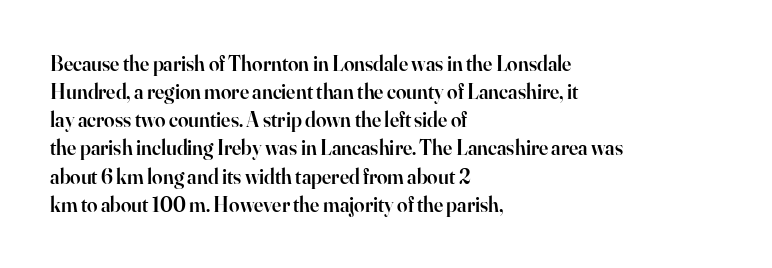
{"italic": "no", "bold": "semi", "underline": "no", "align": "left", "line_spacing": "normal", "line_spacing_ratio": 1.34, "letter_spacing": "normal", "letter_spacing_em": 0.0, "glyph_px": 21}
